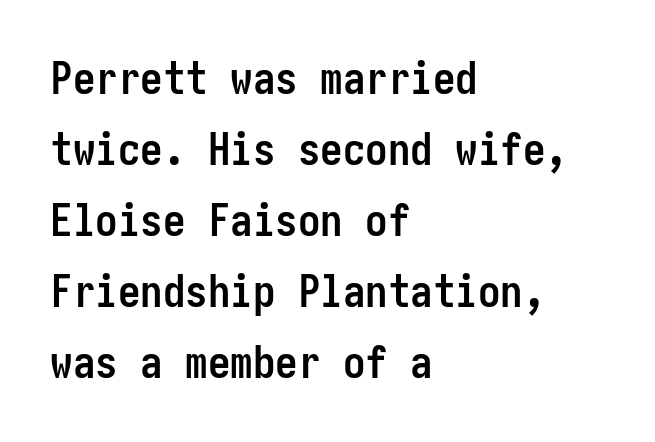
Q: Is the text bold? A: Yes.
Q: Is the text italic (slanted)? A: No, it is upright.
Q: Is the typeface a serif or a sans-serif typeface? A: Sans-serif.
Q: Is the text underlined? A: No.
Q: How is the paragraph aligned? A: Left-aligned.
Q: Is the spacing between letters normal or unusually wide? A: Normal.
Q: Is the spacing between lines tight, normal or loose? A: Normal.
Q: Width (condensed, normal, or wide)? A: Condensed.
Q: Stroke contrast? A: Low.
Q: x-height? A: Medium.
